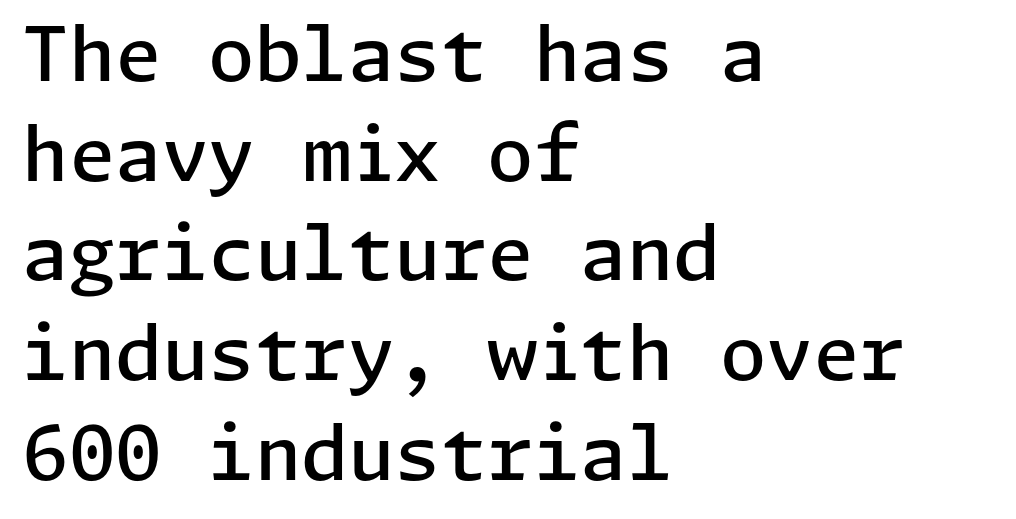
The image shows 75 px semibold sans-serif type, upright; set left-aligned, normal line spacing (1.33x), normal letter spacing, not underlined; low stroke contrast and a medium x-height.
